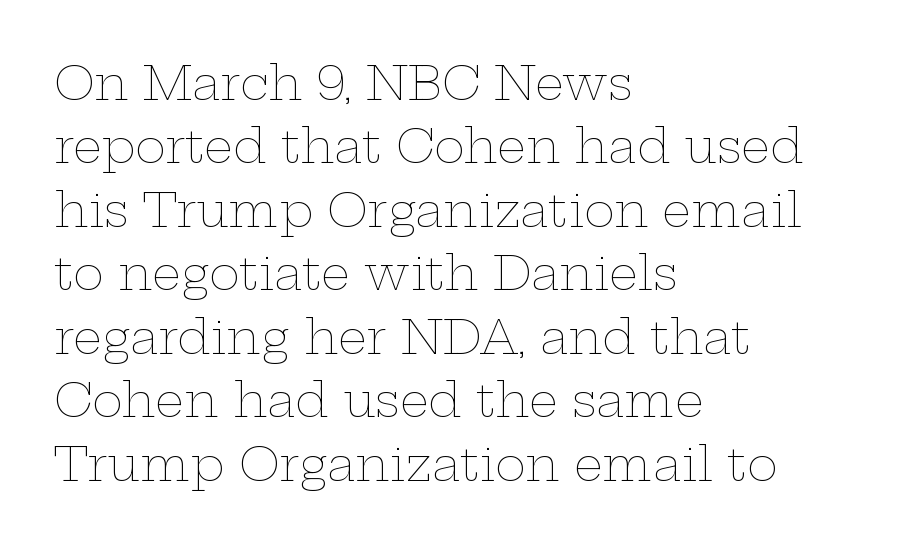
{"italic": "no", "bold": "no", "weight": "thin", "width": "wide", "stroke_contrast": "low", "x_height": "medium", "monospaced": "no", "underline": "no", "align": "left", "line_spacing": "normal", "line_spacing_ratio": 1.38, "letter_spacing": "normal", "letter_spacing_em": 0.0, "glyph_px": 46}
